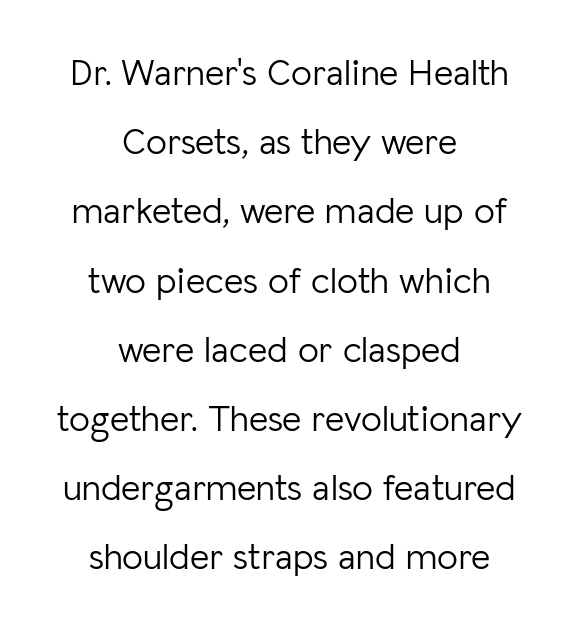
{"serif": "no", "italic": "no", "bold": "no", "weight": "light", "width": "normal", "stroke_contrast": "low", "x_height": "medium", "monospaced": "no", "underline": "no", "align": "center", "line_spacing_ratio": 1.87, "letter_spacing": "normal", "letter_spacing_em": 0.0, "glyph_px": 37}
